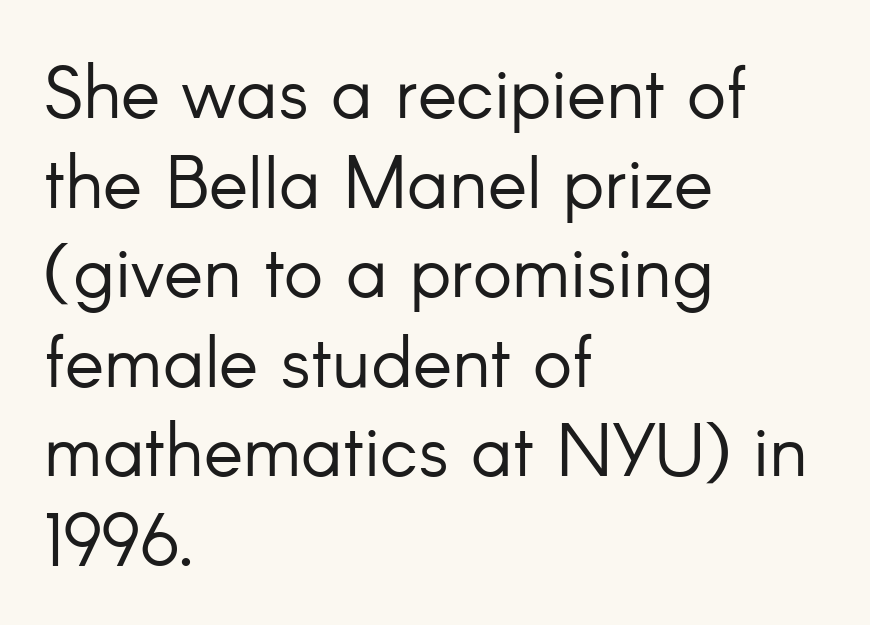
{"serif": "no", "italic": "no", "bold": "no", "weight": "light", "width": "normal", "stroke_contrast": "low", "x_height": "small", "monospaced": "no", "underline": "no", "align": "left", "line_spacing_ratio": 1.21, "letter_spacing": "normal", "letter_spacing_em": 0.0, "glyph_px": 74}
